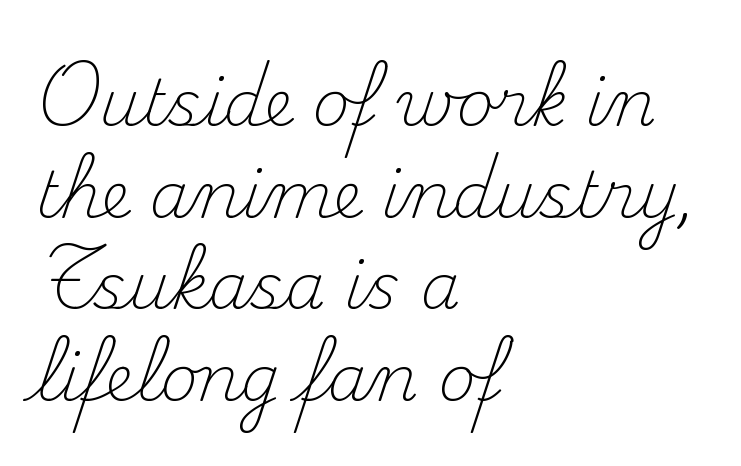
The image shows 64 px light serif type; set left-aligned, normal line spacing (1.43x), normal letter spacing, not underlined; medium stroke contrast and a small x-height.
